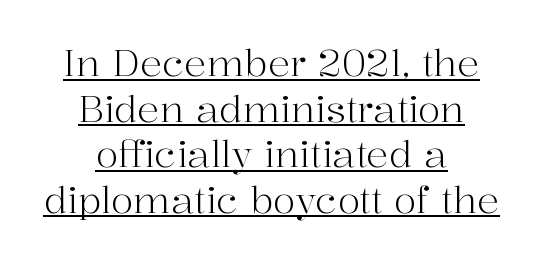
The lines are quadded center. The strokes are not fattened; the text isn't bold. The sample's only ornament is a line tracing under the words. Proportional: the letters do not fall into vertical columns. In terms of letterform style, serifs are clearly present. The horizontal fit of the characters is conventional and even.
